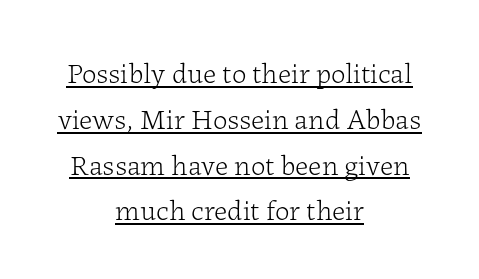
{"serif": "yes", "italic": "no", "bold": "no", "weight": "light", "width": "normal", "stroke_contrast": "low", "x_height": "medium", "monospaced": "no", "underline": "yes", "align": "center", "line_spacing": "normal", "line_spacing_ratio": 1.58, "letter_spacing": "normal", "letter_spacing_em": 0.0, "glyph_px": 29}
